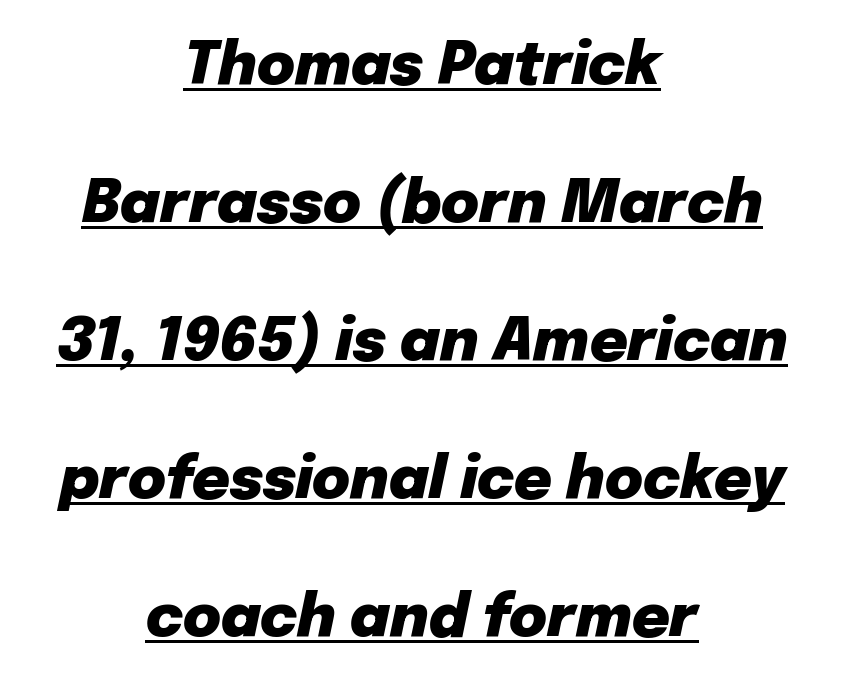
Note the varied advance widths — an 'i' is clearly narrower than an 'm'. The words here are underlined. The typesetting leans heavy: a genuine bold. A great deal of white space separates one row of letters from the next. Line starts and ends both wander, symmetrically. Inter-character spacing is left at the font's built-in metrics.
